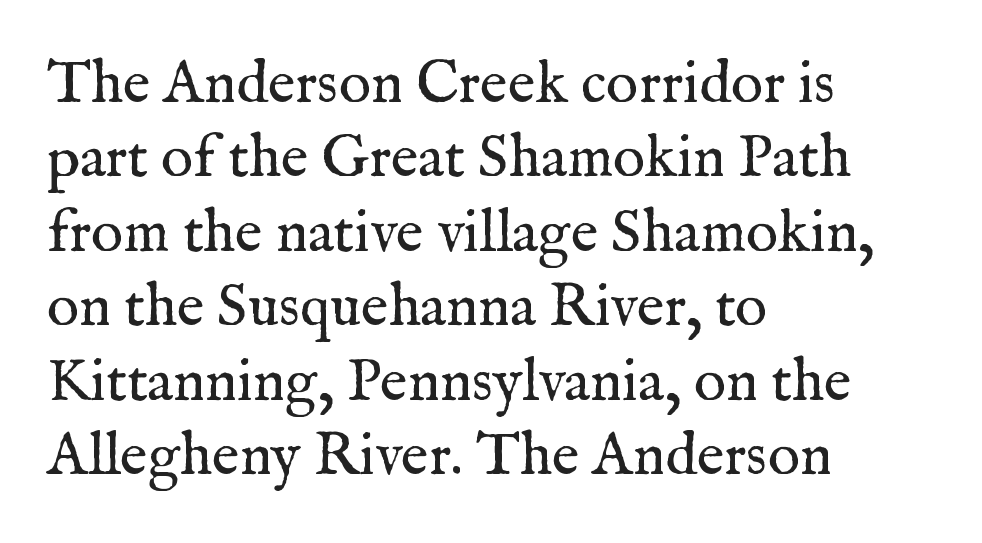
{"serif": "yes", "italic": "no", "bold": "no", "weight": "regular", "width": "normal", "stroke_contrast": "medium", "x_height": "medium", "monospaced": "no", "underline": "no", "align": "left", "line_spacing_ratio": 1.24, "letter_spacing": "normal", "letter_spacing_em": 0.0, "glyph_px": 60}
